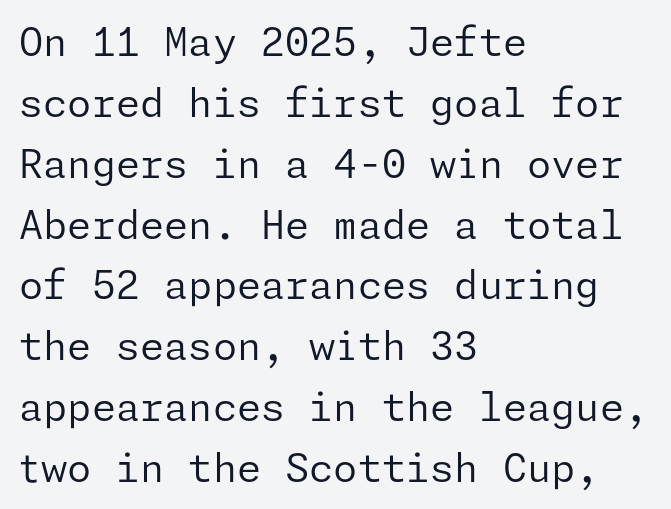
Vertically, the passage feels balanced, rows spaced as you'd expect. Characters follow at the spacing the type designer built in. The typeface has the unassuming heft of standard copy or less. The setting favours the left margin, as ordinary paragraphs usually do. No feet cap the strokes, marking this as sans-serif type. This rendering features lettering with no underline.
